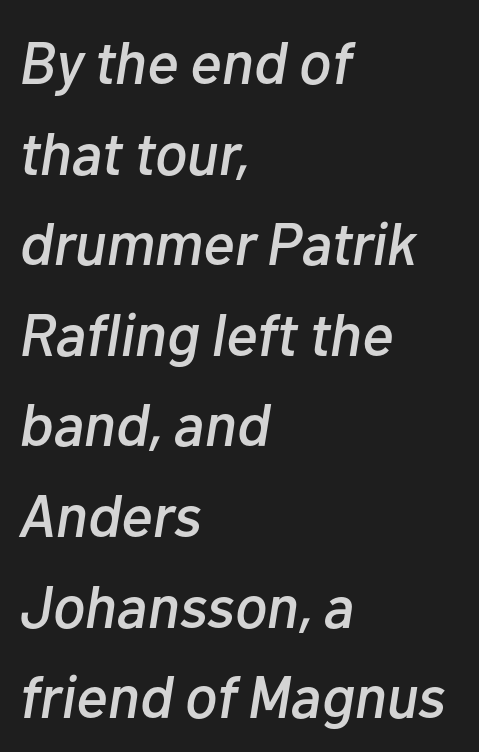
{"italic": "yes", "lean": "right", "slant_degrees": 10, "width": "normal", "stroke_contrast": "low", "x_height": "medium", "monospaced": "no", "underline": "no", "align": "left", "line_spacing": "normal", "line_spacing_ratio": 1.51, "letter_spacing": "normal", "letter_spacing_em": 0.0, "glyph_px": 60}
